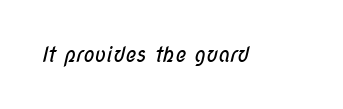
{"bold": "no", "underline": "no", "letter_spacing": "normal", "letter_spacing_em": 0.0, "glyph_px": 21}
